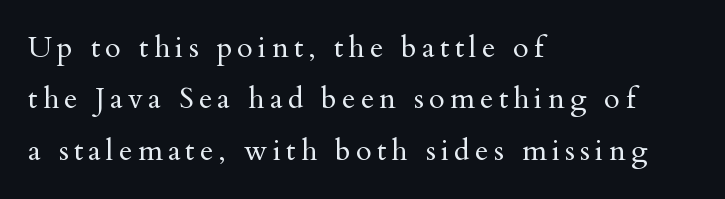
Horizontal alignment here is leftward, the default for most running prose. These glyphs show unthickened strokes, regular width or finer. A typesetter would call this proportional, since set widths differ per character. The letters stand straight up with perfectly vertical stems. To sum up the face: it has serifs. Check the space under the baseline: it is left empty.
